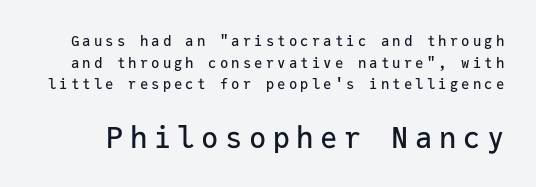
{"serif": "no", "italic": "no", "width": "normal", "stroke_contrast": "low", "x_height": "medium", "monospaced": "yes", "underline": "no", "line_spacing": "normal", "line_spacing_ratio": 1.54, "letter_spacing": "wide", "letter_spacing_em": 0.22, "larger_block": "second", "size_ratio": 2.07, "glyph_px": 29}
